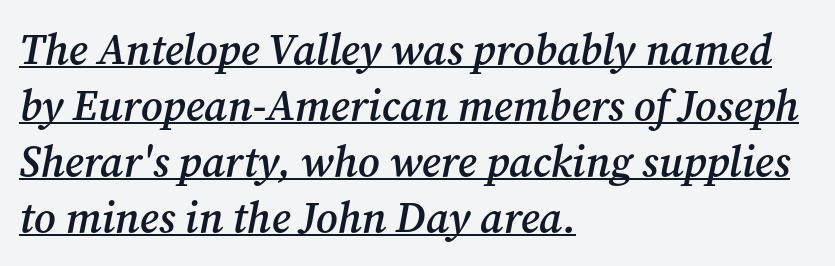
Q: Is the text bold? A: Semi-bold.
Q: Is the text italic (slanted)? A: Yes, it leans right by about 12 degrees.
Q: Is the typeface a serif or a sans-serif typeface? A: Serif.
Q: Is the text underlined? A: Yes.
Q: How is the paragraph aligned? A: Left-aligned.
Q: Is the spacing between letters normal or unusually wide? A: Normal.
Q: Is the spacing between lines tight, normal or loose? A: Normal.
Q: Width (condensed, normal, or wide)? A: Normal.
Q: Stroke contrast? A: Medium.
Q: x-height? A: Medium.
Q: Monospaced? A: No.
